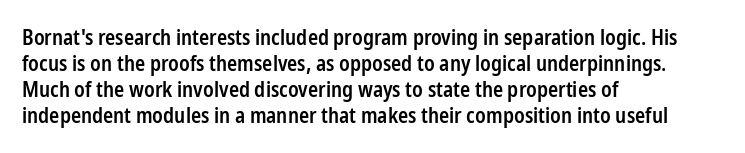
Set as a demibold, roughly 600 on the weight scale. Letter spacing: default. Where is the straight margin? On the left. Designer's note — italics off, roman on. Descenders are the only things crossing below the line.
